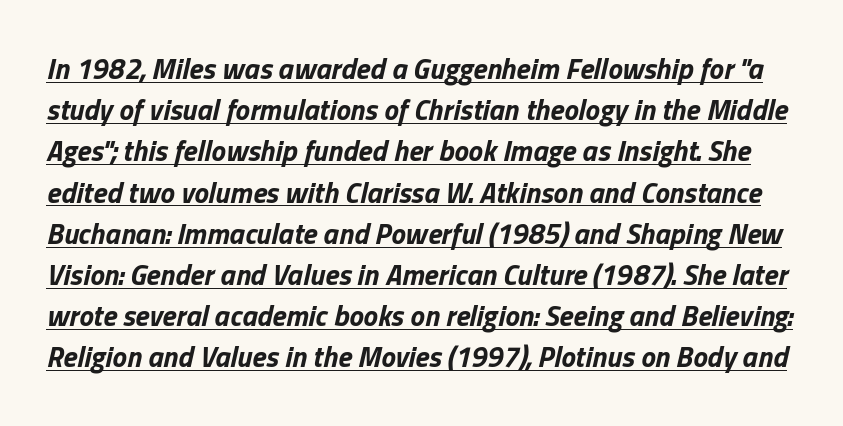
A dark, heavy texture on the line: the type is bold. Rendered with sloped, italic letterforms. This rendering leaves character spacing at its baseline value. The rendered words wear a rule along their underside. Honestly, the row spacing looks completely unremarkable. Here the designer chose a conventional face with non-uniform glyph widths.
